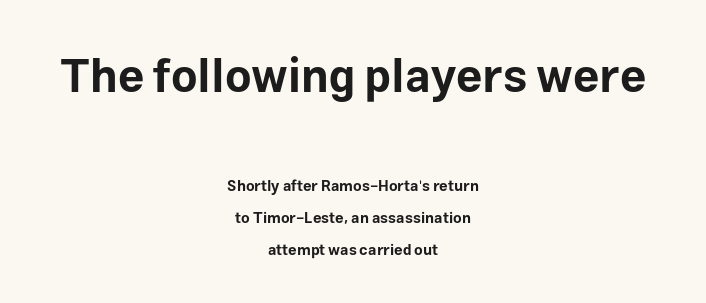
Look at the glyph heights: the upper group is clearly the bigger setting. The letters stand straight up with perfectly vertical stems. A student would call this center alignment; a typographer would say set centered. Leading: increased. Is this a sans? Yes — the strokes have no serifs.
